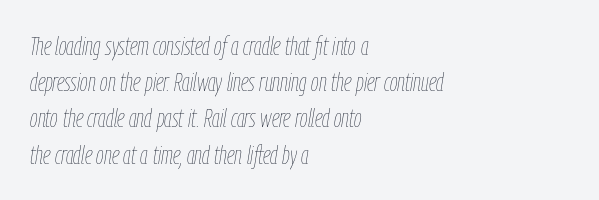
{"italic": "yes", "lean": "right", "slant_degrees": 9, "bold": "no", "underline": "no", "align": "left", "line_spacing": "normal", "line_spacing_ratio": 1.45, "letter_spacing": "normal", "letter_spacing_em": 0.0, "glyph_px": 25}
